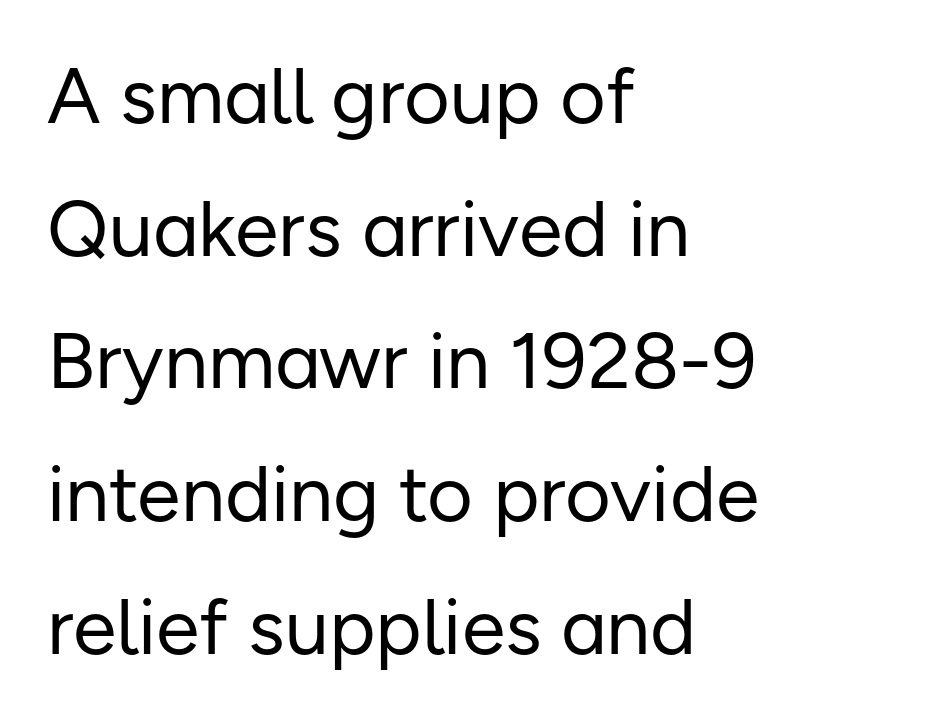
{"serif": "no", "italic": "no", "bold": "no", "weight": "regular", "width": "normal", "stroke_contrast": "low", "x_height": "medium", "monospaced": "no", "underline": "no", "align": "left", "line_spacing": "normal", "line_spacing_ratio": 1.68, "letter_spacing": "normal", "letter_spacing_em": 0.0, "glyph_px": 79}
